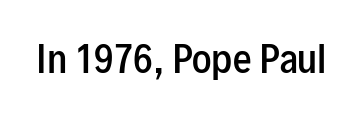
{"serif": "no", "italic": "no", "bold": "semi", "weight": "semibold", "width": "condensed", "stroke_contrast": "low", "x_height": "medium", "monospaced": "no", "underline": "no", "letter_spacing": "normal", "letter_spacing_em": 0.0, "glyph_px": 37}
